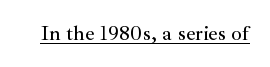
{"italic": "no", "underline": "yes", "letter_spacing": "normal", "letter_spacing_em": 0.0, "glyph_px": 21}
